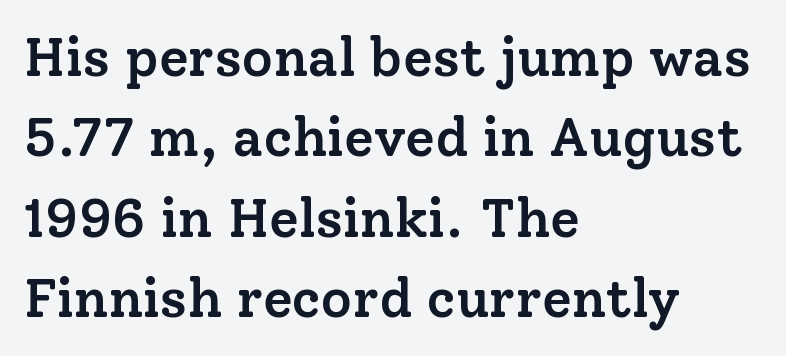
Q: Is the text bold? A: Semi-bold.
Q: Is the text italic (slanted)? A: No, it is upright.
Q: Is the typeface a serif or a sans-serif typeface? A: Serif.
Q: Is the text underlined? A: No.
Q: How is the paragraph aligned? A: Left-aligned.
Q: Is the spacing between letters normal or unusually wide? A: Normal.
Q: Is the spacing between lines tight, normal or loose? A: Normal.
Q: Width (condensed, normal, or wide)? A: Normal.
Q: Stroke contrast? A: Low.
Q: x-height? A: Medium.
Q: Monospaced? A: No.
